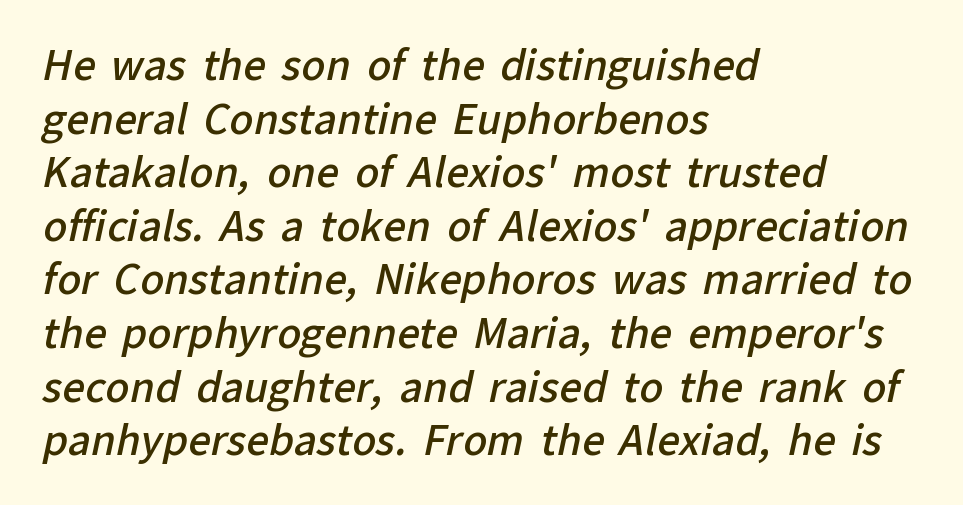
The image shows 40 px semibold sans-serif type; set left-aligned, normal line spacing (1.34x), normal letter spacing, not underlined; low stroke contrast and a medium x-height.
